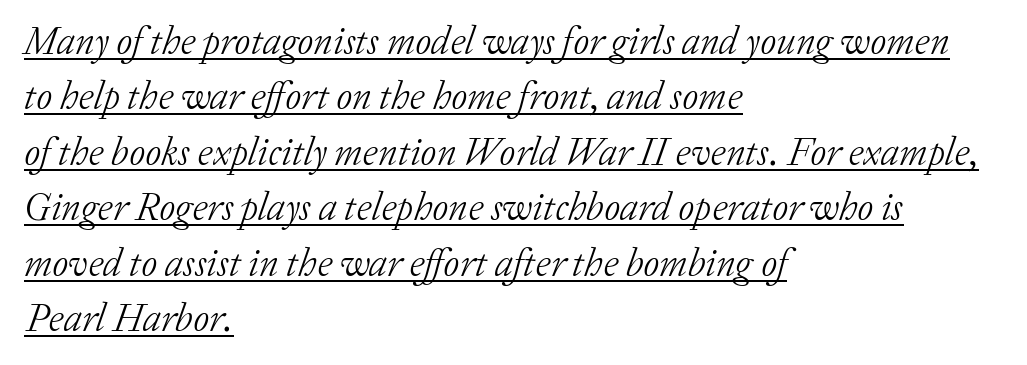
These lines are rendered in a variable-pitch font. Weight: not bold — regular or lighter. Spacing between characters is what you'd get straight out of the box. Notice how descenders clear the ascenders below comfortably — that's standard leading.
